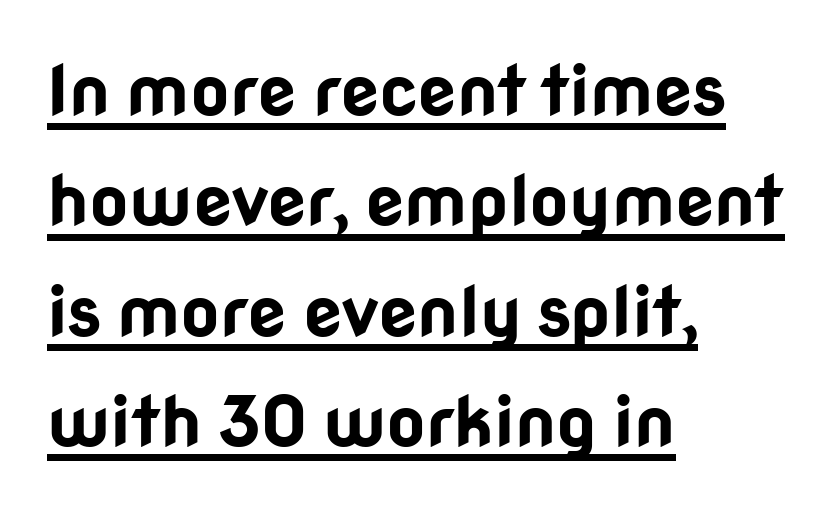
Q: Is the text bold? A: Yes.
Q: Is the text italic (slanted)? A: No, it is upright.
Q: Is the typeface a serif or a sans-serif typeface? A: Sans-serif.
Q: Is the text underlined? A: Yes.
Q: How is the paragraph aligned? A: Left-aligned.
Q: Is the spacing between letters normal or unusually wide? A: Normal.
Q: Is the spacing between lines tight, normal or loose? A: Normal.
Q: Width (condensed, normal, or wide)? A: Normal.
Q: Stroke contrast? A: Low.
Q: x-height? A: Medium.
Q: Monospaced? A: No.
